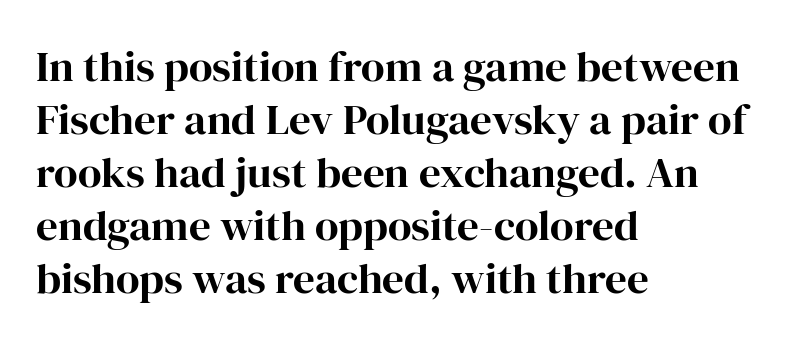
Glance below the letters and you will spot only blank space. Note the varied advance widths — an 'i' is clearly narrower than an 'm'. This is the regular roman posture of the typeface. Stroke terminals: seriffed.
